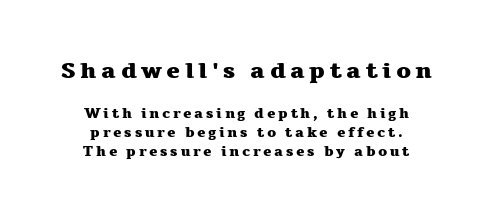
Letters rest on an invisible, unmarked baseline. The paragraph shown floats in the horizontal middle. Which of the two is more prominent by size? The first, at the top. Reading down the column, the eye jumps a familiar distance to each next line.
